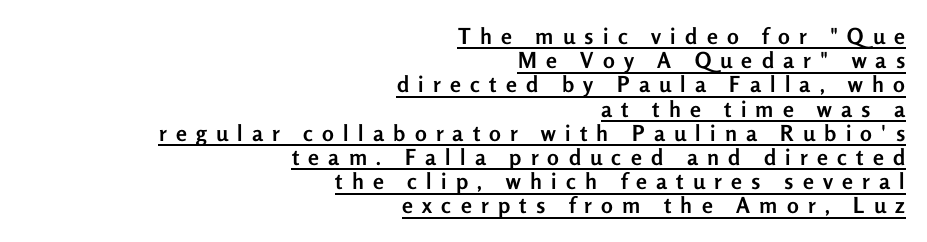
The image shows 22 px bold type, upright; set right-aligned, tight line spacing (1.1x), unusually wide letter spacing (+0.42 em), underlined.
